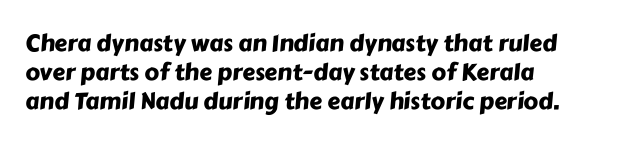
{"underline": "no", "align": "left", "line_spacing": "normal", "line_spacing_ratio": 1.27, "letter_spacing": "normal", "letter_spacing_em": 0.0, "glyph_px": 23}
